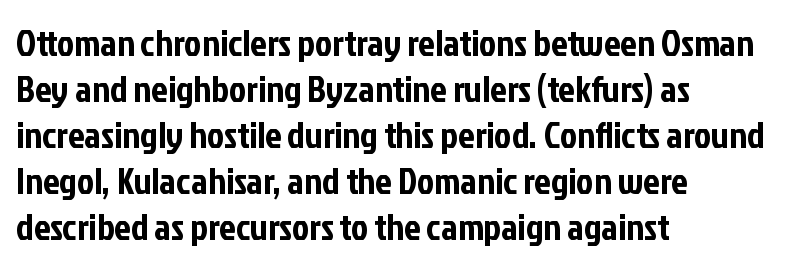
Q: Is the text italic (slanted)? A: No, it is upright.
Q: Is the typeface a serif or a sans-serif typeface? A: Sans-serif.
Q: Is the text underlined? A: No.
Q: How is the paragraph aligned? A: Left-aligned.
Q: Is the spacing between letters normal or unusually wide? A: Normal.
Q: Width (condensed, normal, or wide)? A: Condensed.
Q: Stroke contrast? A: Low.
Q: x-height? A: Medium.
Q: Monospaced? A: No.
